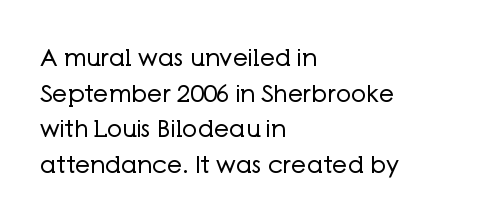
The image shows 24 px text type, upright; set left-aligned, normal line spacing (1.48x), normal letter spacing, not underlined.
